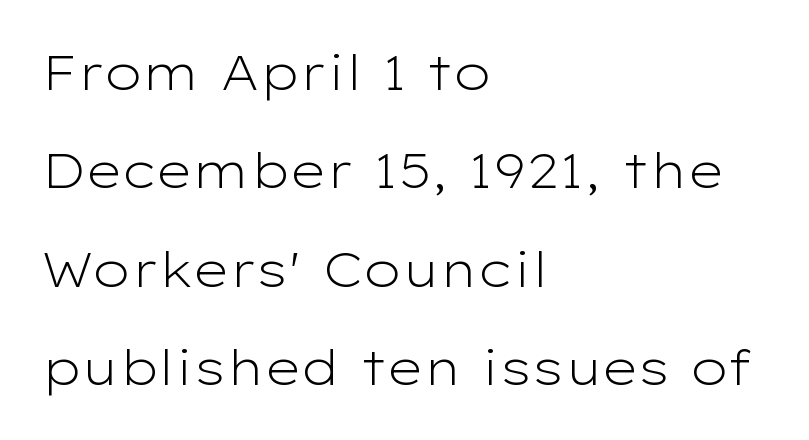
Tracking value appears to be zero — textbook default spacing. A bare baseline throughout the passage. The typeface has the unassuming heft of standard copy or less. The block of text is sparse from top to bottom, with ample space between rows. Posture: vertical. Looks like regular typesetting: each glyph gets only the width it needs.
